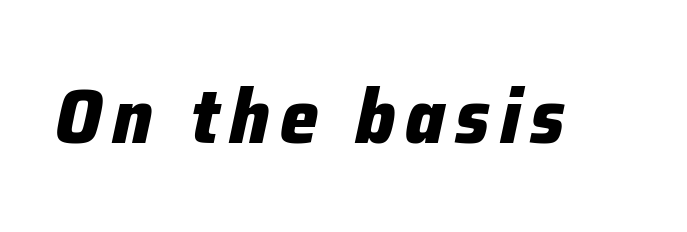
{"italic": "yes", "lean": "right", "slant_degrees": 12, "bold": "yes", "weight": "heavy", "width": "normal", "stroke_contrast": "low", "x_height": "medium", "monospaced": "no", "underline": "no", "glyph_px": 77}
